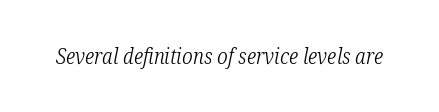
{"italic": "yes", "lean": "right", "slant_degrees": 12, "bold": "no", "underline": "no", "letter_spacing": "normal", "letter_spacing_em": 0.0, "glyph_px": 21}
